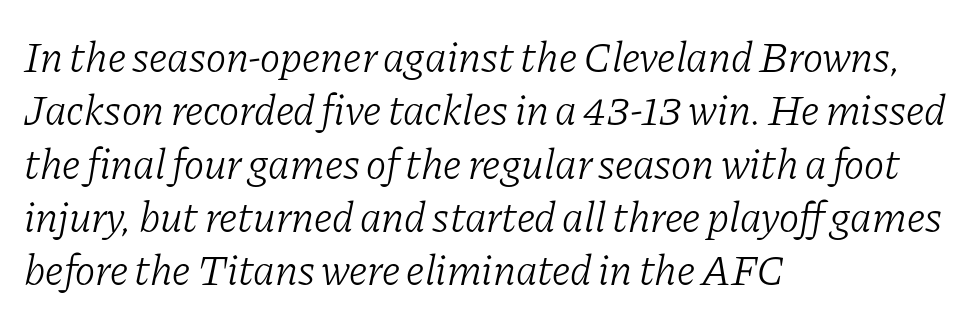
{"serif": "yes", "italic": "yes", "lean": "right", "slant_degrees": 11, "bold": "no", "weight": "light", "width": "normal", "stroke_contrast": "low", "x_height": "medium", "monospaced": "no", "underline": "no", "align": "left", "line_spacing_ratio": 1.24, "letter_spacing": "normal", "letter_spacing_em": 0.0, "glyph_px": 43}
